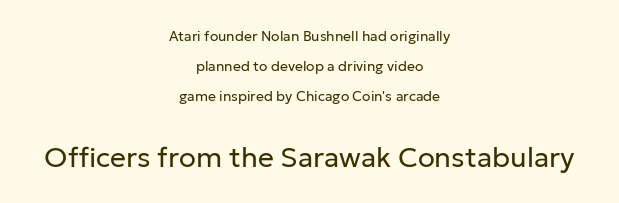
Q: Is the text bold? A: No.
Q: Is the text italic (slanted)? A: No, it is upright.
Q: Is the typeface a serif or a sans-serif typeface? A: Sans-serif.
Q: Is the text underlined? A: No.
Q: How is the paragraph aligned? A: Centered.
Q: Is the spacing between letters normal or unusually wide? A: Normal.
Q: Is the spacing between lines tight, normal or loose? A: Loose.
Q: Which block of text is set in a larger size, the first (top) or the second (bottom)? A: The second (bottom) one.
Q: Width (condensed, normal, or wide)? A: Normal.
Q: Stroke contrast? A: Low.
Q: x-height? A: Medium.
Q: Monospaced? A: No.
